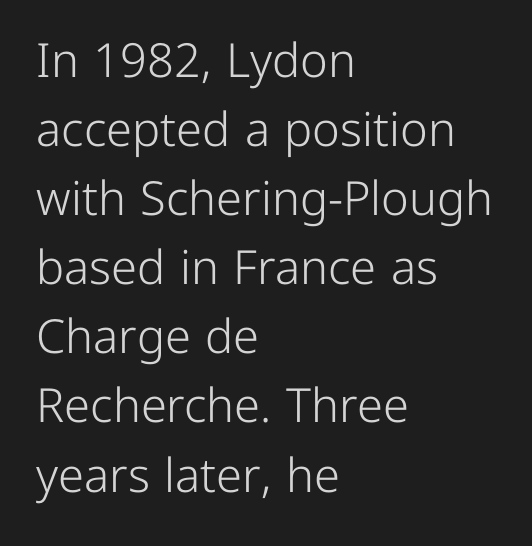
{"serif": "no", "italic": "no", "bold": "no", "weight": "light", "width": "normal", "stroke_contrast": "low", "x_height": "medium", "monospaced": "no", "underline": "no", "align": "left", "line_spacing": "normal", "line_spacing_ratio": 1.47, "letter_spacing": "normal", "letter_spacing_em": 0.0, "glyph_px": 47}
